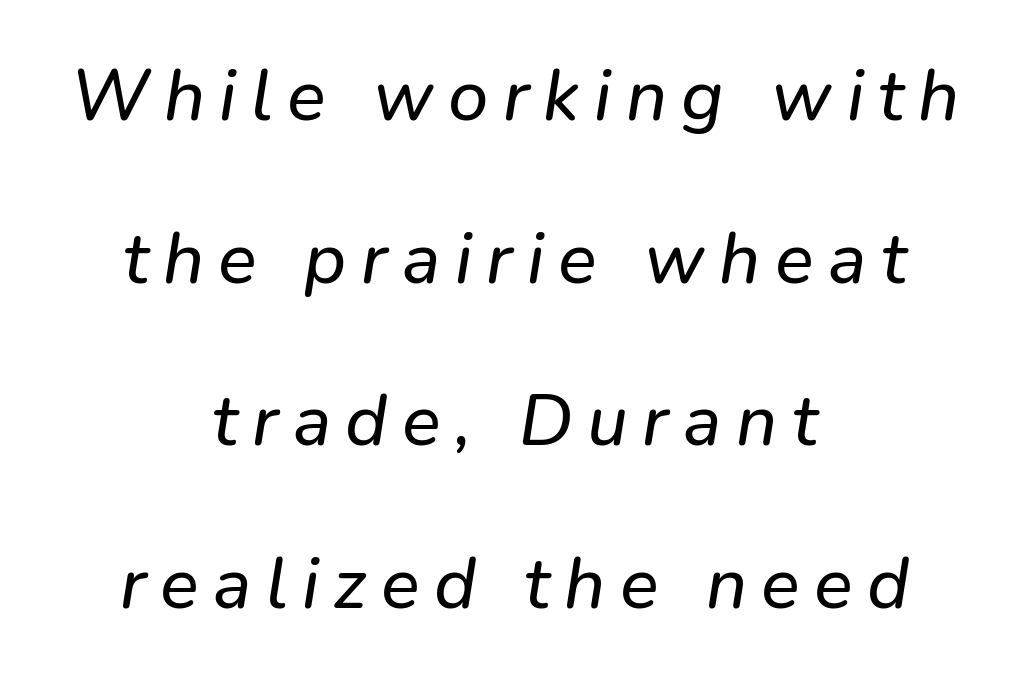
Q: Is the typeface a serif or a sans-serif typeface? A: Sans-serif.
Q: Is the text underlined? A: No.
Q: How is the paragraph aligned? A: Centered.
Q: Is the spacing between letters normal or unusually wide? A: Unusually wide.
Q: Is the spacing between lines tight, normal or loose? A: Loose.
Q: Width (condensed, normal, or wide)? A: Normal.
Q: Stroke contrast? A: Low.
Q: x-height? A: Medium.
Q: Monospaced? A: No.
